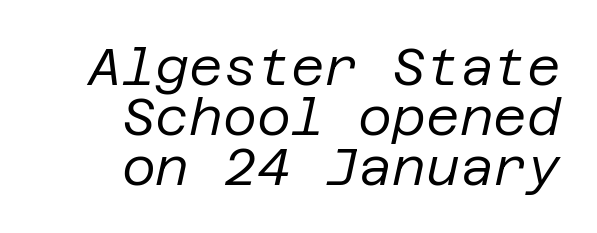
The gap between lines stays unmarked. Letter spacing: default. If you drew a ruler down the right edge, every line would touch it. Bold? No — there's no thickening of the strokes.
